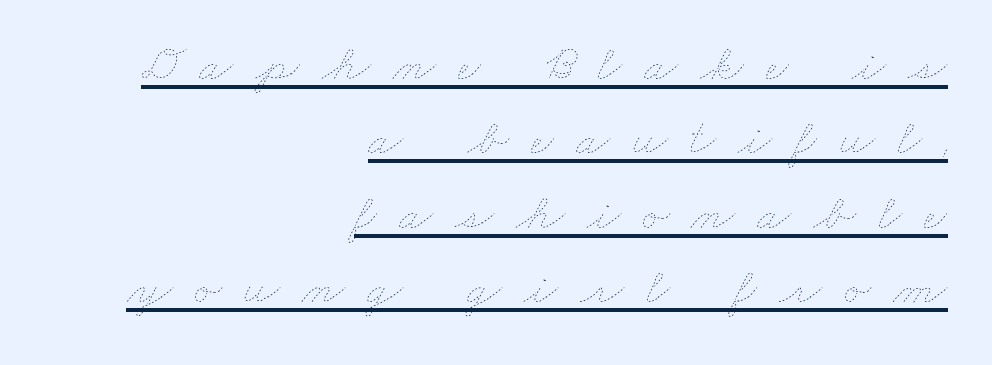
{"bold": "no", "weight": "thin", "width": "wide", "stroke_contrast": "low", "x_height": "small", "monospaced": "no", "underline": "yes", "align": "right", "line_spacing": "normal", "line_spacing_ratio": 1.49, "letter_spacing": "wide", "letter_spacing_em": 0.44, "glyph_px": 50}
